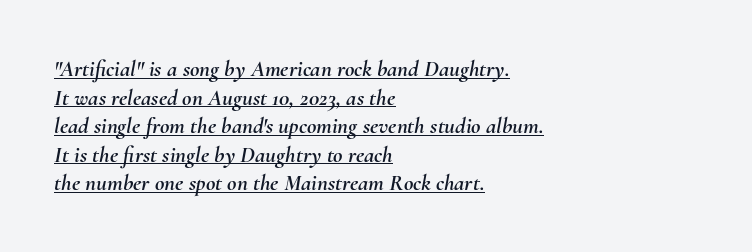
A typesetter would call this zero additional tracking. The lines in this sample share a left origin and differ only in where they stop. What decoration does the sample have? An underline. You can tell it's italic because the verticals aren't actually vertical.
